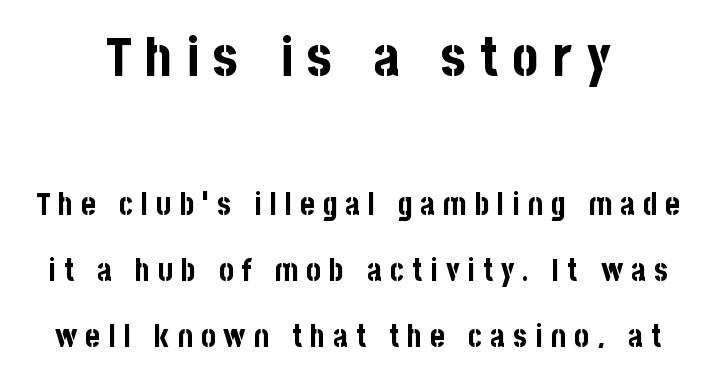
The image shows 55 px bold, condensed sans-serif type, upright; set loose line spacing (2.13x), unusually wide letter spacing (+0.26 em), not underlined; the first (top) block is 1.77x larger; low stroke contrast and a large x-height.
